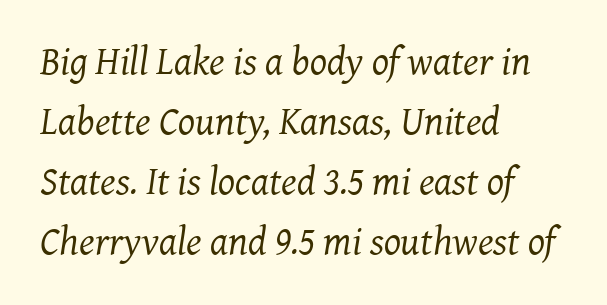
{"serif": "yes", "italic": "yes", "lean": "right", "slant_degrees": 7, "bold": "no", "weight": "regular", "width": "normal", "stroke_contrast": "medium", "x_height": "medium", "monospaced": "no", "underline": "no", "align": "left", "line_spacing": "normal", "line_spacing_ratio": 1.5, "letter_spacing": "normal", "letter_spacing_em": 0.0, "glyph_px": 40}
